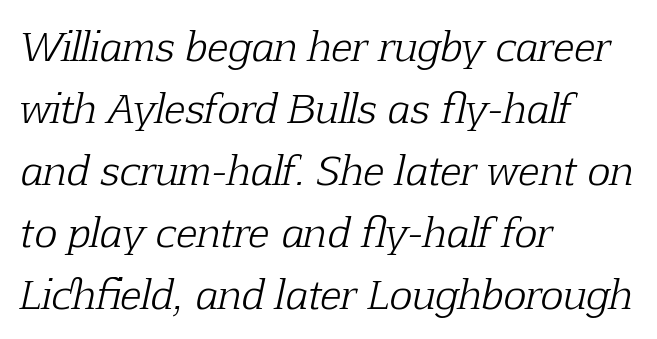
Q: Is the text bold? A: No.
Q: Is the text italic (slanted)? A: Yes, it leans right by about 12 degrees.
Q: Is the typeface a serif or a sans-serif typeface? A: Serif.
Q: Is the text underlined? A: No.
Q: How is the paragraph aligned? A: Left-aligned.
Q: Is the spacing between letters normal or unusually wide? A: Normal.
Q: Is the spacing between lines tight, normal or loose? A: Normal.
Q: Width (condensed, normal, or wide)? A: Normal.
Q: Stroke contrast? A: Low.
Q: x-height? A: Medium.
Q: Monospaced? A: No.
